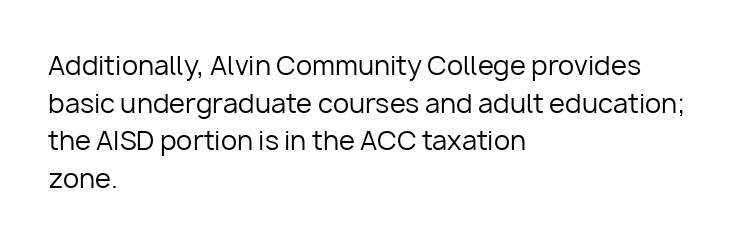
This sample is left-justified, so line endings fall wherever the words run out. Short note: letters normally spaced. These lines were composed using upright roman letters. Nothing heavy about these letters — not bold at all. The glyphs are unaccompanied by any horizontal stroke below them. Quick note: interline space is typical.
